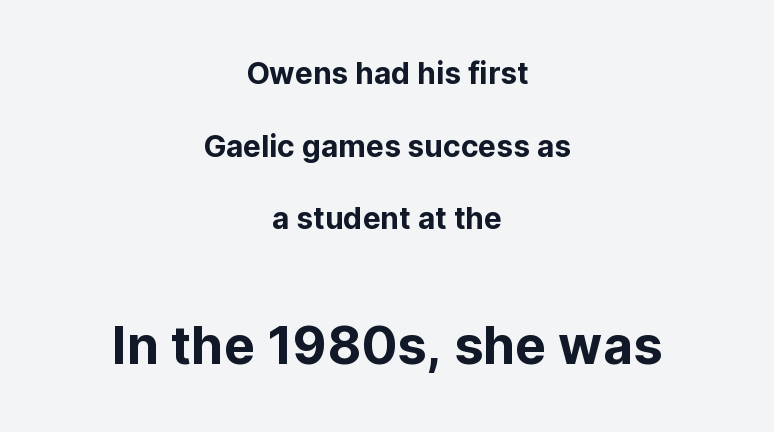
The image shows 52 px sans-serif type, upright; set centered, loose line spacing (2.42x), normal letter spacing, not underlined; the second (bottom) block is 1.73x larger; low stroke contrast and a medium x-height.
